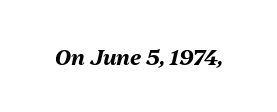
Looking at the ascenders, they clearly lean. The zone under the glyphs is completely vacant. There is no visible air inserted between adjacent glyphs. Pretty heavy lettering here — definitely bold.
